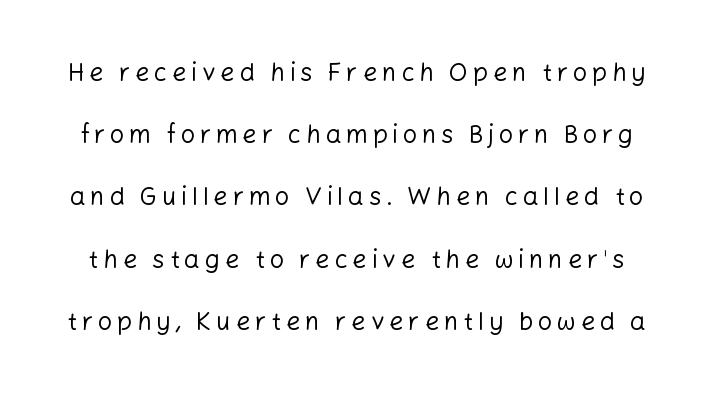
Q: Is the text bold? A: No.
Q: Is the text italic (slanted)? A: No, it is upright.
Q: Is the text underlined? A: No.
Q: Is the spacing between lines tight, normal or loose? A: Loose.
